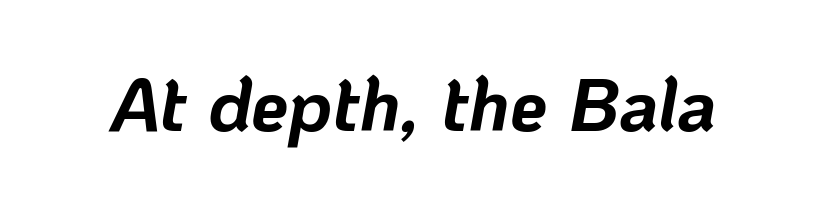
The image shows 75 px bold type, italic (leaning right); set normal letter spacing, not underlined; low stroke contrast and a medium x-height.
